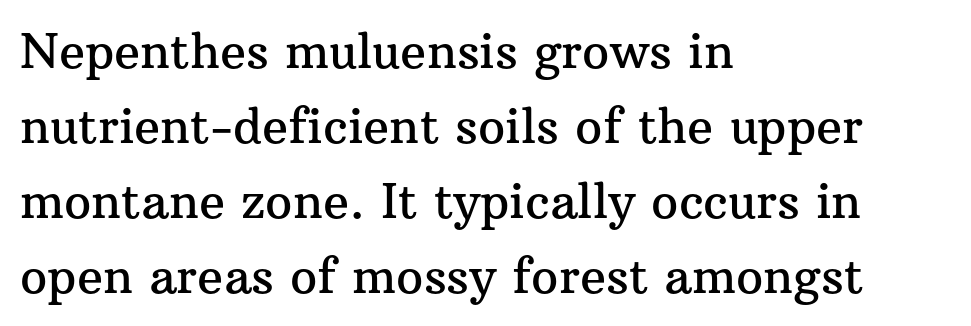
Q: Is the text italic (slanted)? A: No, it is upright.
Q: Is the typeface a serif or a sans-serif typeface? A: Serif.
Q: Is the text underlined? A: No.
Q: How is the paragraph aligned? A: Left-aligned.
Q: Is the spacing between letters normal or unusually wide? A: Normal.
Q: Is the spacing between lines tight, normal or loose? A: Normal.
Q: Width (condensed, normal, or wide)? A: Normal.
Q: Stroke contrast? A: Medium.
Q: x-height? A: Medium.
Q: Monospaced? A: No.
